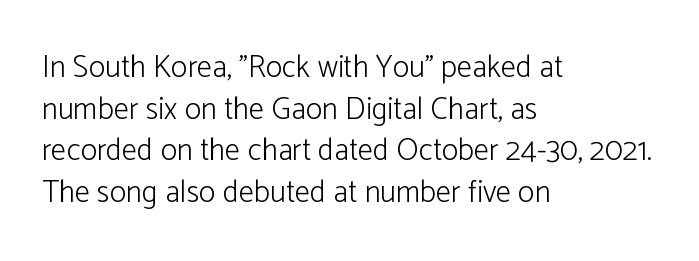
The image shows 31 px light sans-serif type, upright; set left-aligned, normal line spacing (1.34x), normal letter spacing, not underlined; low stroke contrast and a medium x-height.
